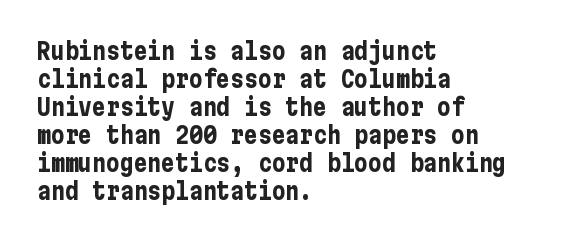
Q: Is the text bold? A: Yes.
Q: Is the text italic (slanted)? A: No, it is upright.
Q: Is the text underlined? A: No.
Q: How is the paragraph aligned? A: Left-aligned.
Q: Is the spacing between letters normal or unusually wide? A: Normal.
